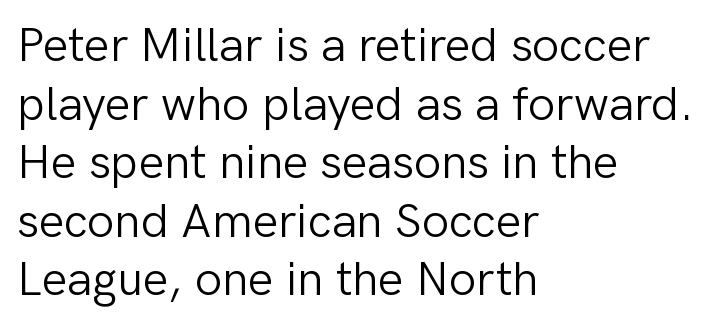
Q: Is the text bold? A: No.
Q: Is the text italic (slanted)? A: No, it is upright.
Q: Is the typeface a serif or a sans-serif typeface? A: Sans-serif.
Q: Is the text underlined? A: No.
Q: How is the paragraph aligned? A: Left-aligned.
Q: Is the spacing between letters normal or unusually wide? A: Normal.
Q: Width (condensed, normal, or wide)? A: Normal.
Q: Stroke contrast? A: Low.
Q: x-height? A: Medium.
Q: Monospaced? A: No.
